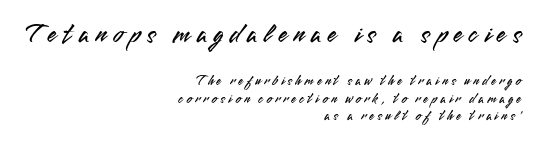
The image shows 27 px text type; set right-aligned, normal line spacing (1.25x), unusually wide letter spacing (+0.23 em), not underlined; the first (top) block is 1.93x larger.
